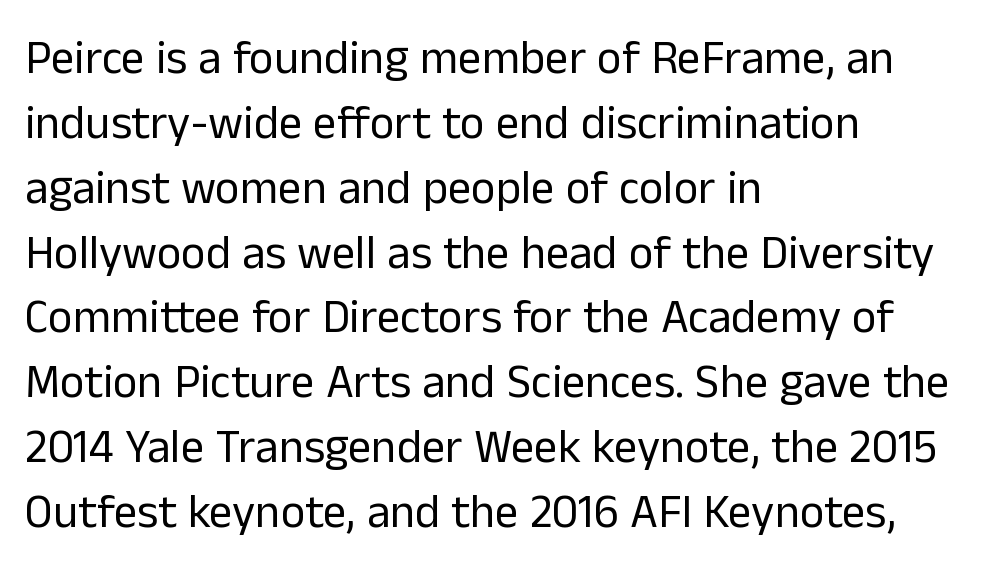
{"serif": "no", "italic": "no", "bold": "no", "weight": "regular", "width": "normal", "stroke_contrast": "low", "x_height": "medium", "monospaced": "no", "underline": "no", "align": "left", "line_spacing": "normal", "line_spacing_ratio": 1.38, "letter_spacing": "normal", "letter_spacing_em": 0.0, "glyph_px": 47}
